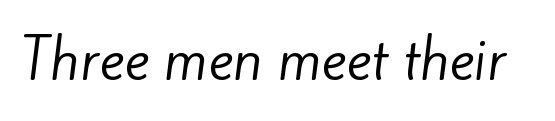
The rendering uses natural spacing where letterforms have individual widths. The specimen omits any rule beneath the text block's lines. Nothing sits at the stroke ends, so this counts as sans-serif. The letters sit at their default tracking, neither squeezed nor spread. Weight: in the light-to-regular range.
